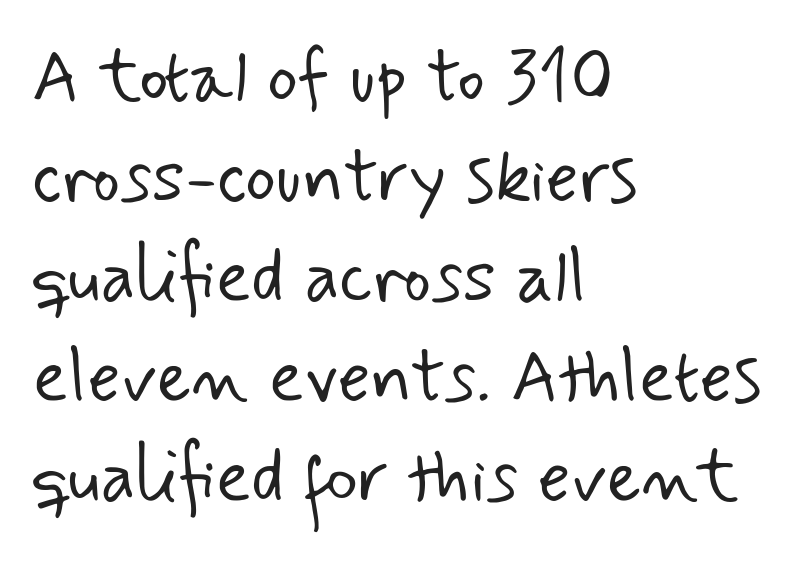
Reading down the block, your eye returns to a fixed left position each line. Varying glyph widths throughout — classic text-font behaviour. The letterforms sit at book weight or below. Does the type have serifs? No, each stem ends abruptly. The baseline area is clear. Leading matches the norm, producing a regular column.
